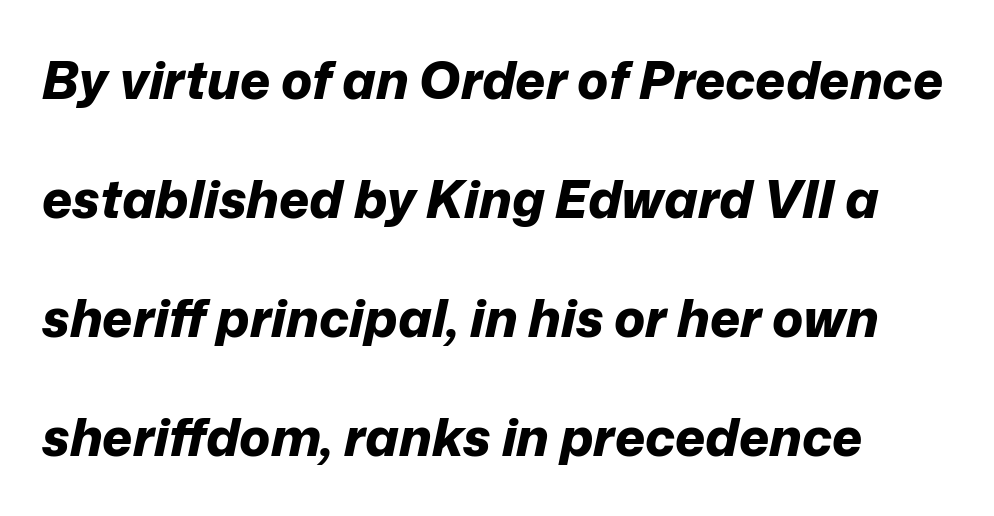
Q: Is the text bold? A: Yes.
Q: Is the text italic (slanted)? A: Yes, it leans right by about 12 degrees.
Q: Is the text underlined? A: No.
Q: Is the spacing between letters normal or unusually wide? A: Normal.
Q: Is the spacing between lines tight, normal or loose? A: Loose.
Q: Width (condensed, normal, or wide)? A: Normal.
Q: Stroke contrast? A: Low.
Q: x-height? A: Medium.
Q: Monospaced? A: No.
